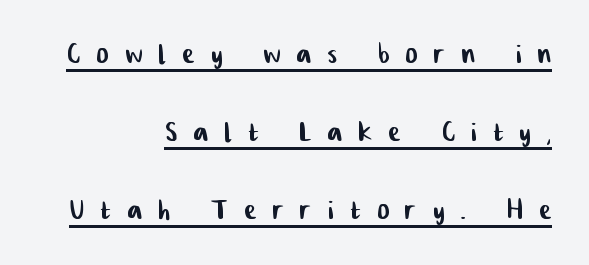
{"serif": "no", "width": "condensed", "stroke_contrast": "low", "x_height": "medium", "monospaced": "no", "underline": "yes", "align": "right", "line_spacing": "loose", "line_spacing_ratio": 2.17, "letter_spacing": "wide", "letter_spacing_em": 0.47, "glyph_px": 36}
